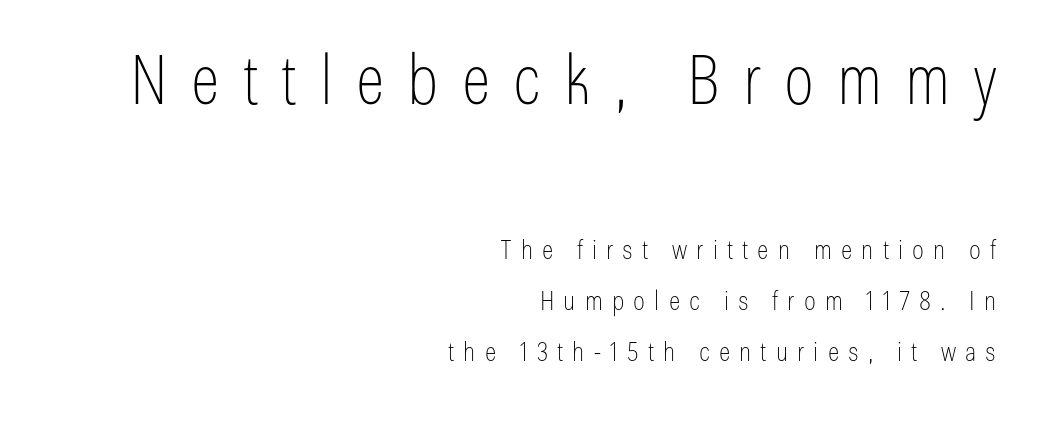
{"serif": "no", "italic": "no", "bold": "no", "weight": "thin", "width": "condensed", "stroke_contrast": "low", "x_height": "medium", "monospaced": "no", "underline": "no", "align": "right", "line_spacing": "loose", "line_spacing_ratio": 1.9, "letter_spacing": "wide", "letter_spacing_em": 0.34, "larger_block": "first", "size_ratio": 2.52, "glyph_px": 68}
